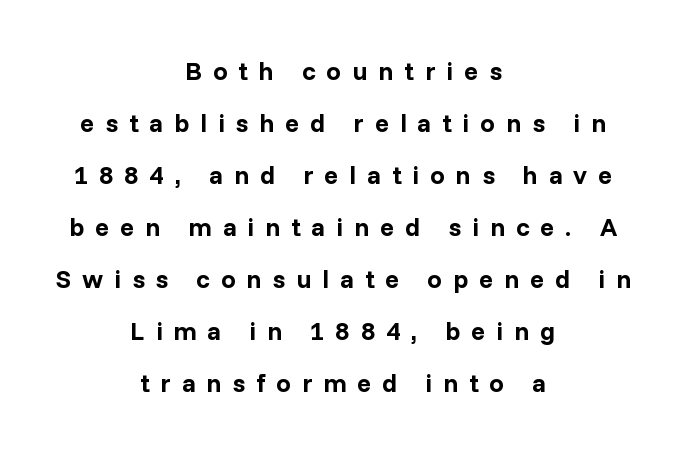
Strokes here are thick enough to call this a true bold. Leading: increased. Lines of text with bare space underneath. Rendered with straight, roman letterforms. A centered setting, common on invitations and titles, is used for this passage.
